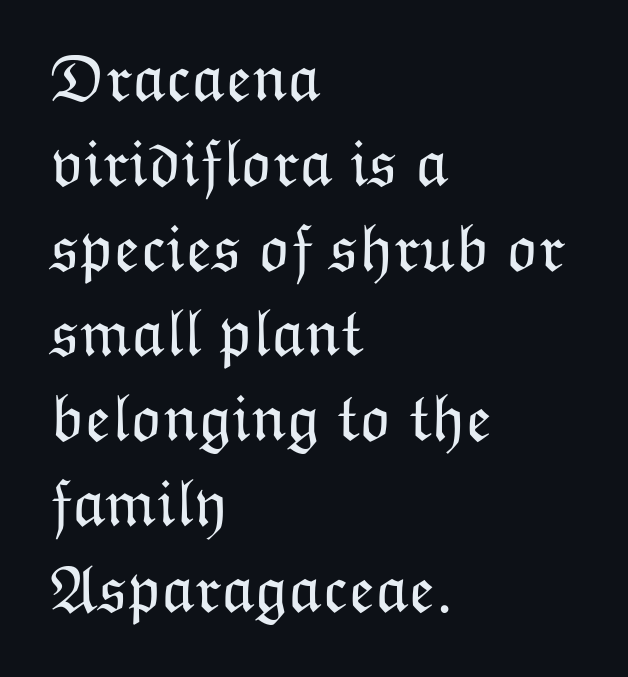
{"italic": "no", "bold": "no", "weight": "light", "width": "normal", "stroke_contrast": "low", "x_height": "medium", "monospaced": "no", "underline": "no", "align": "left", "line_spacing": "normal", "line_spacing_ratio": 1.27, "letter_spacing": "normal", "letter_spacing_em": 0.0, "glyph_px": 67}
